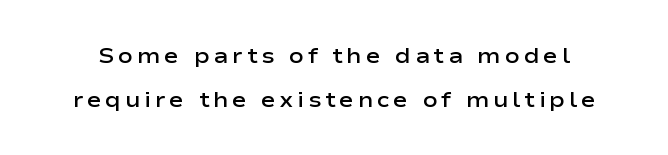
{"italic": "no", "bold": "semi", "underline": "no", "line_spacing": "loose", "line_spacing_ratio": 1.99, "glyph_px": 22}
